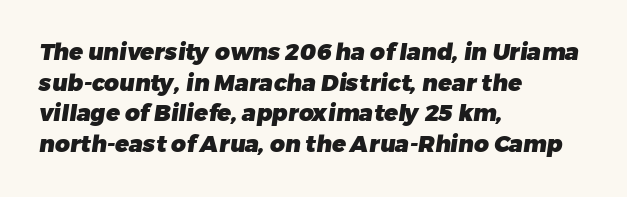
{"bold": "yes", "underline": "no", "align": "left", "line_spacing": "normal", "line_spacing_ratio": 1.33, "letter_spacing": "normal", "letter_spacing_em": 0.0, "glyph_px": 23}
